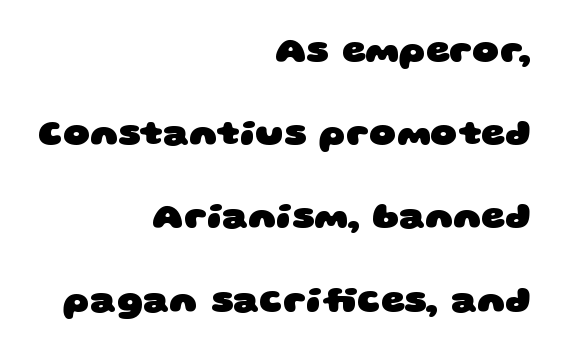
The image shows 37 px heavy, wide sans-serif type; set right-aligned, loose line spacing (2.25x), normal letter spacing, not underlined; low stroke contrast and a large x-height.
